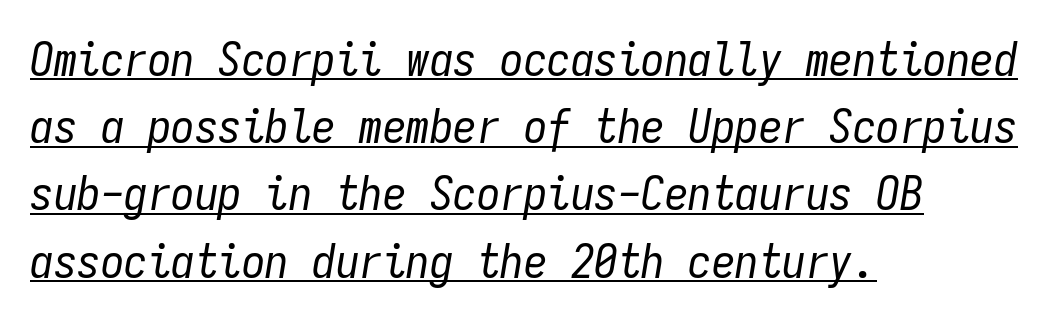
The image shows 47 px regular-weight, condensed type, italic (leaning right), monospaced; set left-aligned, normal line spacing (1.43x), normal letter spacing, underlined; low stroke contrast and a medium x-height.
